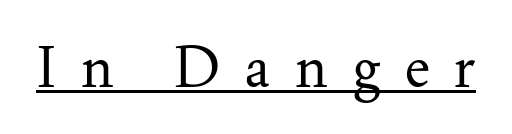
{"serif": "yes", "italic": "no", "bold": "no", "weight": "regular", "width": "normal", "stroke_contrast": "medium", "x_height": "small", "monospaced": "no", "underline": "yes", "letter_spacing": "wide", "letter_spacing_em": 0.43, "glyph_px": 57}
